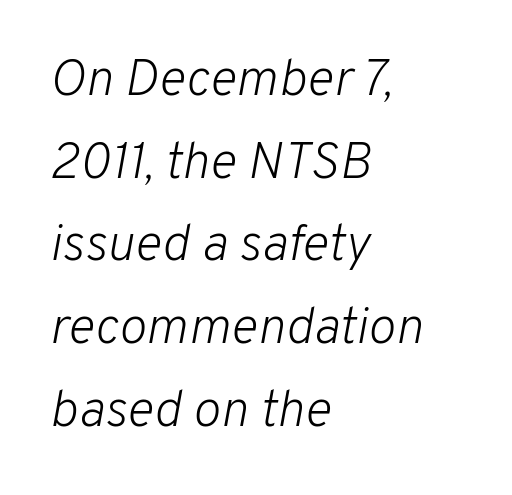
{"italic": "yes", "lean": "right", "slant_degrees": 10, "bold": "no", "weight": "light", "width": "normal", "stroke_contrast": "low", "x_height": "medium", "monospaced": "no", "underline": "no", "align": "left", "line_spacing": "normal", "line_spacing_ratio": 1.59, "letter_spacing": "normal", "letter_spacing_em": 0.0, "glyph_px": 52}
